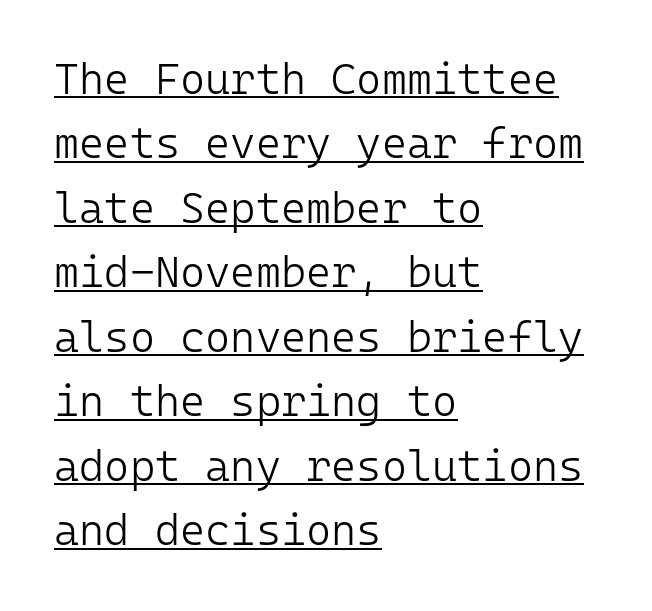
{"serif": "no", "italic": "no", "bold": "no", "weight": "light", "width": "normal", "stroke_contrast": "low", "x_height": "medium", "monospaced": "yes", "underline": "yes", "align": "left", "line_spacing": "normal", "line_spacing_ratio": 1.5, "letter_spacing": "normal", "letter_spacing_em": 0.0, "glyph_px": 43}
